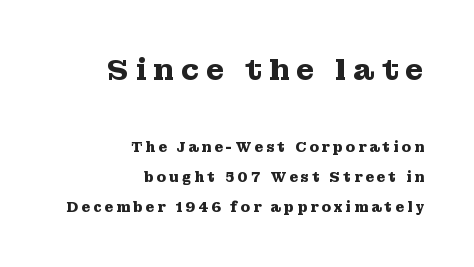
Notice how the passage keeps a crisp vertical edge on the right only. The upper block of text is set noticeably larger than the block beneath it. Any mark beneath the type? The region is blank. Look at the stroke-to-counter ratio: heavy, a bold. Does extra space separate the letters? Yes, quite a lot of it. This is serif lettering, the kind often seen in printed books.
